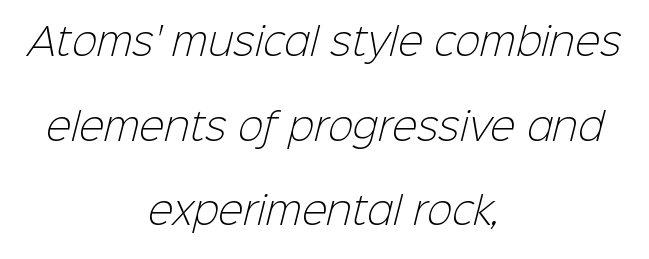
The rendering shows plain stroke endings on the letterforms — a sans-serif design. The strokes carry an ordinary text weight at most. This sample has the flowing, uneven cadence of proportional lettering. The type is set solid horizontally, with unmodified tracking.
